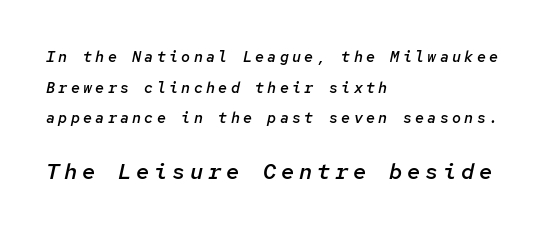
Q: Is the text bold? A: Semi-bold.
Q: Is the text italic (slanted)? A: Yes, it leans right by about 12 degrees.
Q: Is the text underlined? A: No.
Q: How is the paragraph aligned? A: Left-aligned.
Q: Is the spacing between letters normal or unusually wide? A: Unusually wide.
Q: Is the spacing between lines tight, normal or loose? A: Loose.
Q: Which block of text is set in a larger size, the first (top) or the second (bottom)? A: The second (bottom) one.
